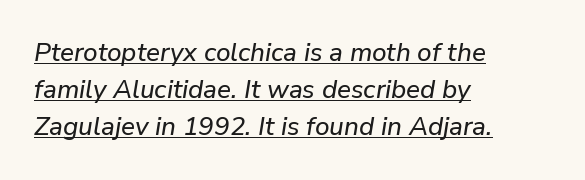
Q: Is the text italic (slanted)? A: Yes, it leans right by about 9 degrees.
Q: Is the text underlined? A: Yes.
Q: How is the paragraph aligned? A: Left-aligned.
Q: Is the spacing between letters normal or unusually wide? A: Normal.
Q: Is the spacing between lines tight, normal or loose? A: Normal.
